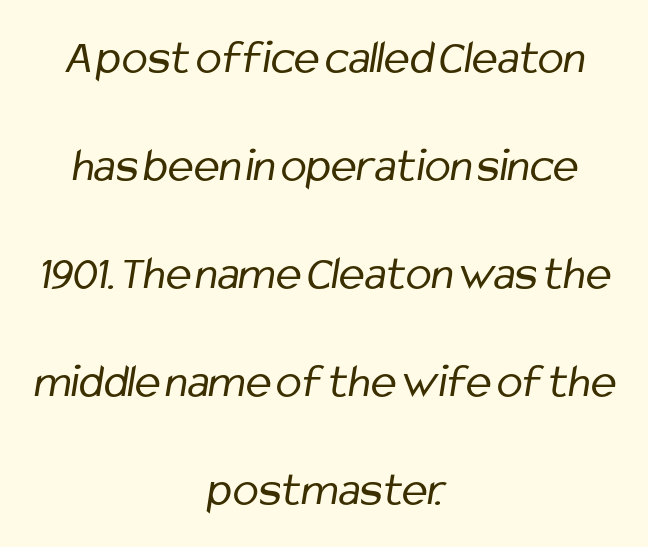
Q: Is the text bold? A: No.
Q: Is the typeface a serif or a sans-serif typeface? A: Sans-serif.
Q: Is the text underlined? A: No.
Q: How is the paragraph aligned? A: Centered.
Q: Is the spacing between letters normal or unusually wide? A: Normal.
Q: Is the spacing between lines tight, normal or loose? A: Loose.
Q: Width (condensed, normal, or wide)? A: Condensed.
Q: Stroke contrast? A: Low.
Q: x-height? A: Medium.
Q: Monospaced? A: No.
